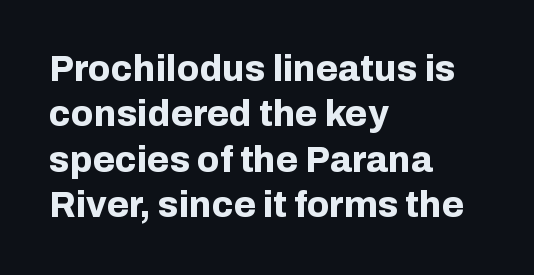
{"serif": "no", "italic": "no", "bold": "yes", "weight": "bold", "width": "normal", "stroke_contrast": "low", "x_height": "medium", "monospaced": "no", "underline": "no", "align": "left", "line_spacing": "normal", "line_spacing_ratio": 1.26, "letter_spacing": "normal", "letter_spacing_em": 0.0, "glyph_px": 36}
